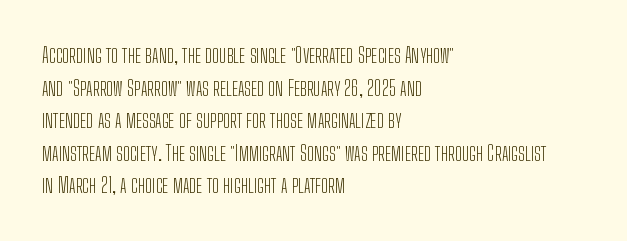
Q: Is the text bold? A: No.
Q: Is the text italic (slanted)? A: No, it is upright.
Q: Is the text underlined? A: No.
Q: How is the paragraph aligned? A: Left-aligned.
Q: Is the spacing between letters normal or unusually wide? A: Normal.
Q: Is the spacing between lines tight, normal or loose? A: Normal.
